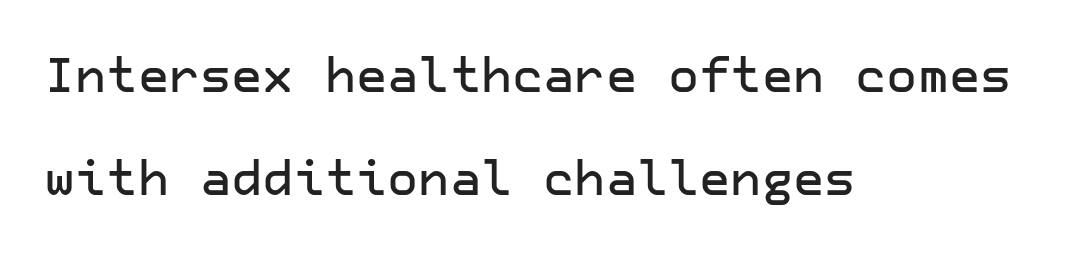
Q: Is the text italic (slanted)? A: No, it is upright.
Q: Is the typeface a serif or a sans-serif typeface? A: Sans-serif.
Q: Is the text underlined? A: No.
Q: How is the paragraph aligned? A: Left-aligned.
Q: Is the spacing between letters normal or unusually wide? A: Normal.
Q: Is the spacing between lines tight, normal or loose? A: Loose.
Q: Width (condensed, normal, or wide)? A: Normal.
Q: Stroke contrast? A: Low.
Q: x-height? A: Medium.
